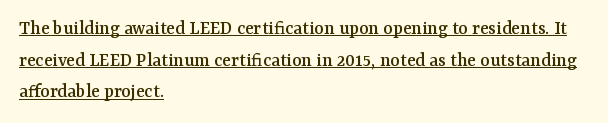
The typesetter chose a ragged-right arrangement here. The rendered words wear a rule along their underside. This block has exactly the height ordinary leading produces. You could call the tracking neutral — neither tight nor loose. The lettering stays uniformly vertical, giving the passage a roman look.
